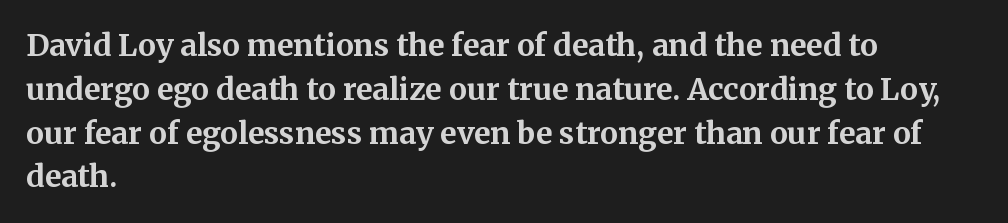
Q: Is the text bold? A: Yes.
Q: Is the text italic (slanted)? A: No, it is upright.
Q: Is the typeface a serif or a sans-serif typeface? A: Serif.
Q: Is the text underlined? A: No.
Q: How is the paragraph aligned? A: Left-aligned.
Q: Is the spacing between letters normal or unusually wide? A: Normal.
Q: Is the spacing between lines tight, normal or loose? A: Normal.
Q: Width (condensed, normal, or wide)? A: Normal.
Q: Stroke contrast? A: Medium.
Q: x-height? A: Medium.
Q: Monospaced? A: No.
